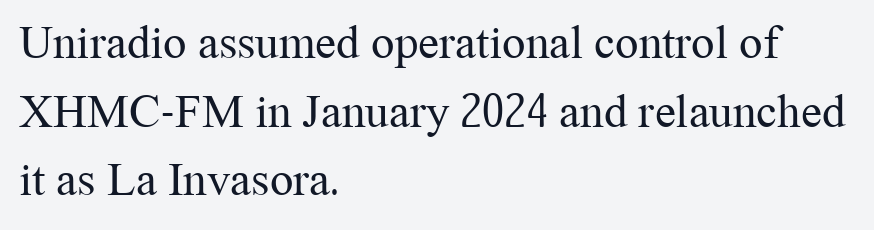
{"serif": "yes", "italic": "no", "bold": "no", "weight": "regular", "width": "normal", "stroke_contrast": "medium", "x_height": "medium", "monospaced": "no", "underline": "no", "align": "left", "line_spacing": "normal", "line_spacing_ratio": 1.46, "letter_spacing": "normal", "letter_spacing_em": 0.0, "glyph_px": 47}
